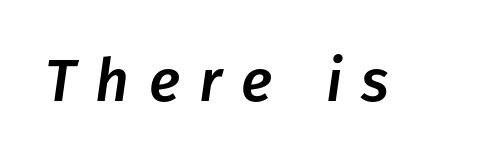
Q: Is the text italic (slanted)? A: Yes, it leans right by about 8 degrees.
Q: Is the text underlined? A: No.
Q: Is the spacing between letters normal or unusually wide? A: Unusually wide.
Q: Width (condensed, normal, or wide)? A: Normal.
Q: Stroke contrast? A: Low.
Q: x-height? A: Medium.
Q: Monospaced? A: No.
